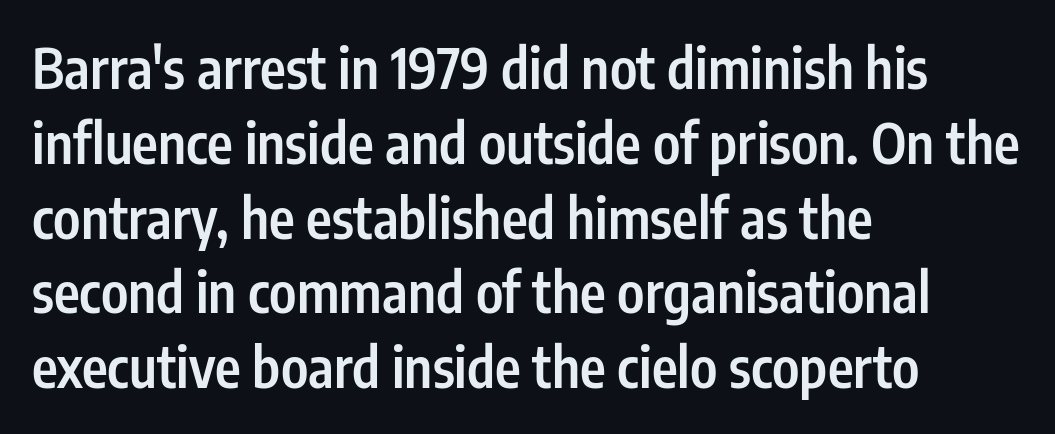
Q: Is the text bold? A: Semi-bold.
Q: Is the text italic (slanted)? A: No, it is upright.
Q: Is the typeface a serif or a sans-serif typeface? A: Sans-serif.
Q: Is the text underlined? A: No.
Q: How is the paragraph aligned? A: Left-aligned.
Q: Is the spacing between letters normal or unusually wide? A: Normal.
Q: Is the spacing between lines tight, normal or loose? A: Normal.
Q: Width (condensed, normal, or wide)? A: Condensed.
Q: Stroke contrast? A: Low.
Q: x-height? A: Medium.
Q: Monospaced? A: No.
